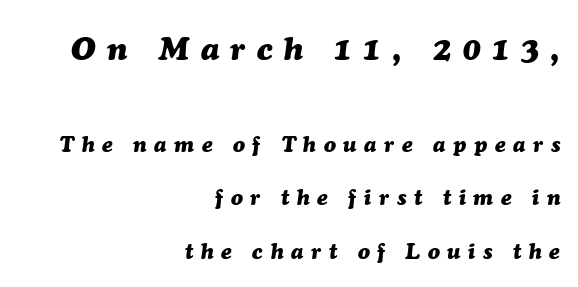
{"italic": "yes", "lean": "right", "slant_degrees": 7, "bold": "yes", "weight": "heavy", "width": "normal", "stroke_contrast": "medium", "x_height": "medium", "monospaced": "no", "underline": "no", "align": "right", "line_spacing": "loose", "line_spacing_ratio": 2.42, "letter_spacing": "wide", "letter_spacing_em": 0.35, "larger_block": "first", "size_ratio": 1.5, "glyph_px": 33}
